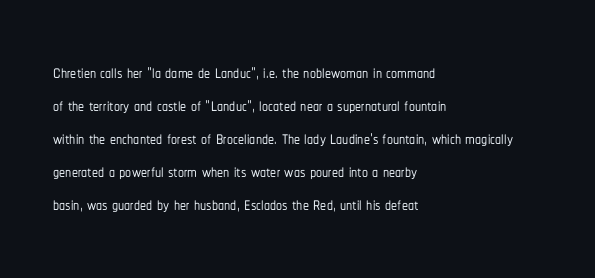
Q: Is the text italic (slanted)? A: No, it is upright.
Q: Is the text underlined? A: No.
Q: How is the paragraph aligned? A: Left-aligned.
Q: Is the spacing between letters normal or unusually wide? A: Normal.
Q: Is the spacing between lines tight, normal or loose? A: Normal.
